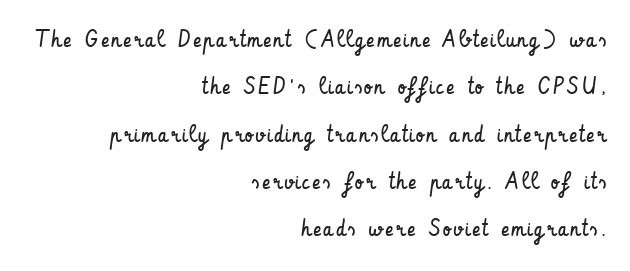
{"italic": "no", "bold": "no", "underline": "no", "align": "right", "line_spacing": "loose", "line_spacing_ratio": 1.97, "glyph_px": 24}
